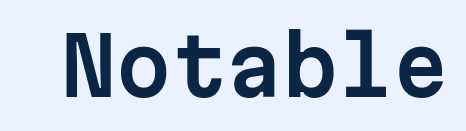
Descenders are the only things crossing below the line. The face used here is a sans, in the tradition of grotesques and geometrics. Look at the tracking — it's just the regular setting, nothing added. This sample has the even, mechanical cadence of fixed-width lettering. Unlike italic type, these characters show no tilt at all.
